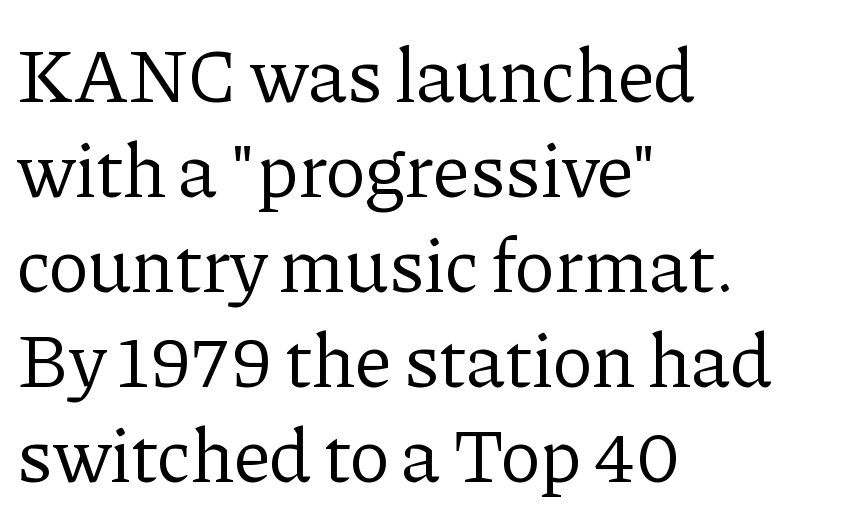
Q: Is the text bold? A: No.
Q: Is the text italic (slanted)? A: No, it is upright.
Q: Is the typeface a serif or a sans-serif typeface? A: Serif.
Q: Is the text underlined? A: No.
Q: How is the paragraph aligned? A: Left-aligned.
Q: Is the spacing between letters normal or unusually wide? A: Normal.
Q: Is the spacing between lines tight, normal or loose? A: Normal.
Q: Width (condensed, normal, or wide)? A: Normal.
Q: Stroke contrast? A: Low.
Q: x-height? A: Medium.
Q: Monospaced? A: No.
